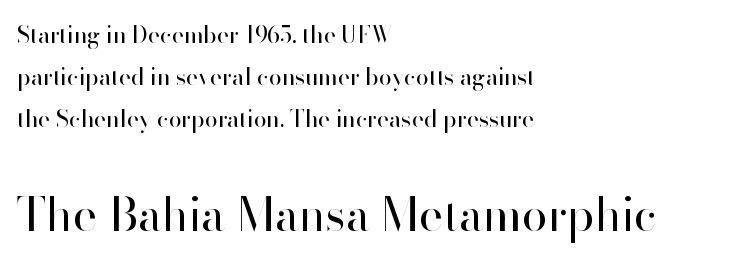
The image shows 46 px regular-weight sans-serif type, upright; set left-aligned, line spacing 1.82x, normal letter spacing, not underlined; the second (bottom) block is 2.0x larger; high stroke contrast and a small x-height.
